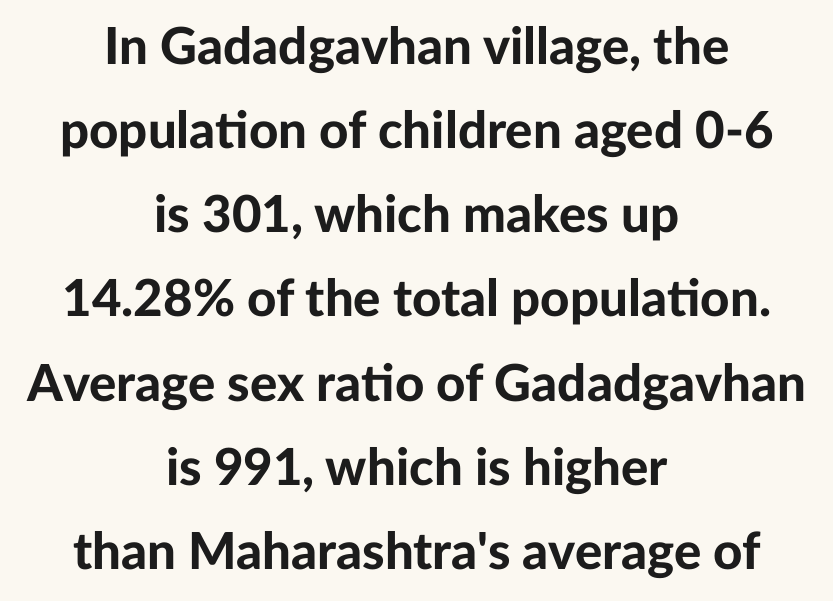
{"serif": "no", "italic": "no", "bold": "yes", "weight": "bold", "width": "normal", "stroke_contrast": "low", "x_height": "medium", "monospaced": "no", "underline": "no", "align": "center", "line_spacing": "normal", "line_spacing_ratio": 1.65, "letter_spacing": "normal", "letter_spacing_em": 0.0, "glyph_px": 51}
